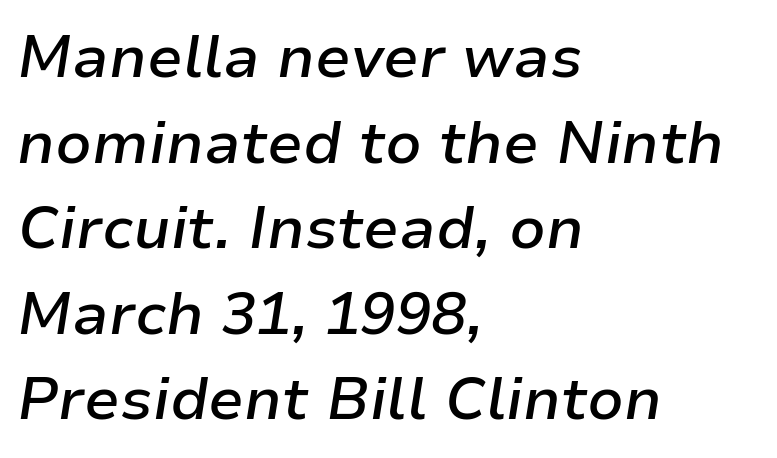
A typesetter would call this proportional, since set widths differ per character. There is no visible air inserted between adjacent glyphs. Check under the words: just untouched page. The ragged edge is on the right, which tells us the setting is flush left.
